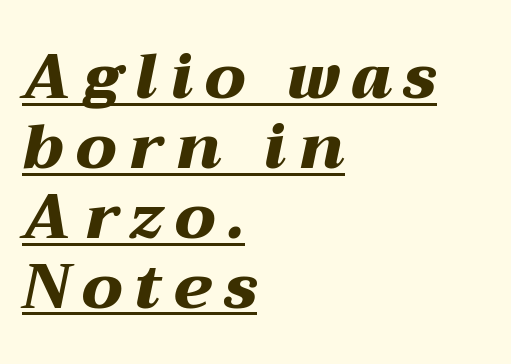
Q: Is the text bold? A: Yes.
Q: Is the text italic (slanted)? A: Yes, it leans right by about 12 degrees.
Q: Is the text underlined? A: Yes.
Q: How is the paragraph aligned? A: Left-aligned.
Q: Is the spacing between letters normal or unusually wide? A: Unusually wide.
Q: Is the spacing between lines tight, normal or loose? A: Tight.
Q: Width (condensed, normal, or wide)? A: Wide.
Q: Stroke contrast? A: Medium.
Q: x-height? A: Medium.
Q: Monospaced? A: No.
